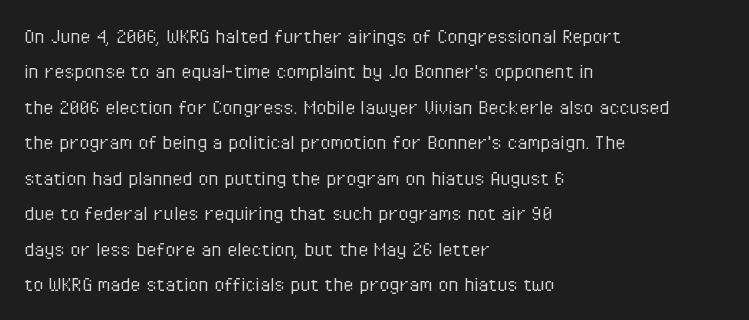
{"italic": "no", "bold": "no", "underline": "no", "align": "left", "line_spacing": "normal", "line_spacing_ratio": 1.54, "letter_spacing": "normal", "letter_spacing_em": 0.0, "glyph_px": 23}
